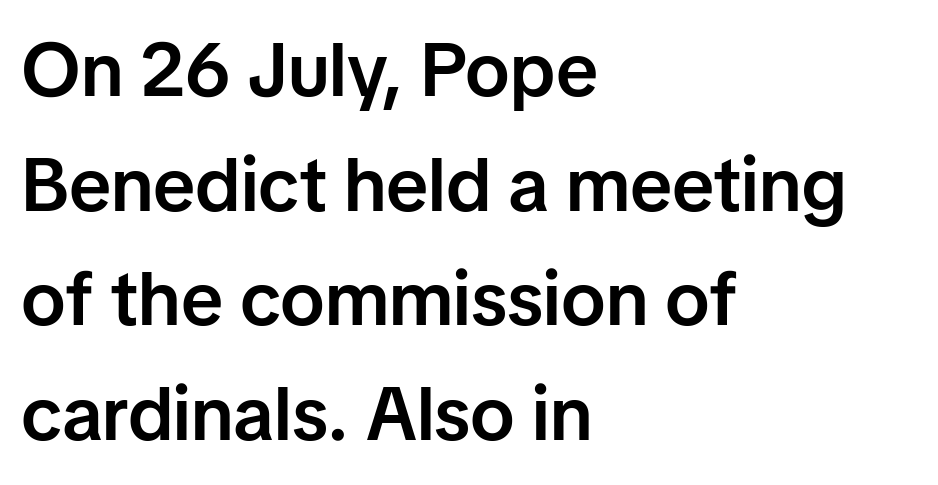
Q: Is the text bold? A: Semi-bold.
Q: Is the text italic (slanted)? A: No, it is upright.
Q: Is the typeface a serif or a sans-serif typeface? A: Sans-serif.
Q: Is the text underlined? A: No.
Q: How is the paragraph aligned? A: Left-aligned.
Q: Is the spacing between letters normal or unusually wide? A: Normal.
Q: Is the spacing between lines tight, normal or loose? A: Normal.
Q: Width (condensed, normal, or wide)? A: Normal.
Q: Stroke contrast? A: Low.
Q: x-height? A: Medium.
Q: Monospaced? A: No.
